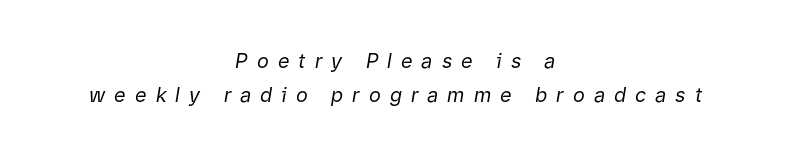
{"italic": "yes", "lean": "right", "slant_degrees": 9, "bold": "no", "underline": "no", "align": "center", "line_spacing_ratio": 1.71, "letter_spacing": "wide", "letter_spacing_em": 0.45, "glyph_px": 20}
